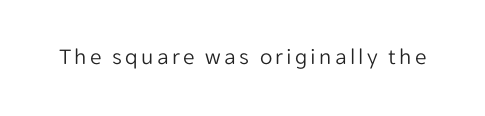
Q: Is the text bold? A: No.
Q: Is the text italic (slanted)? A: No, it is upright.
Q: Is the text underlined? A: No.
